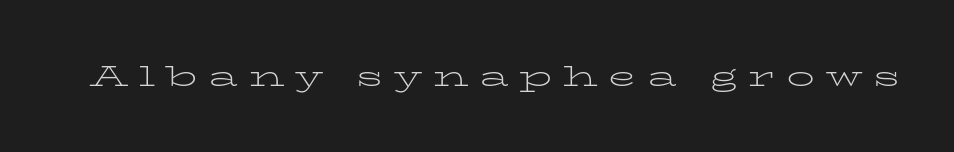
Q: Is the text bold? A: No.
Q: Is the text italic (slanted)? A: No, it is upright.
Q: Is the typeface a serif or a sans-serif typeface? A: Serif.
Q: Is the text underlined? A: No.
Q: Is the spacing between letters normal or unusually wide? A: Unusually wide.
Q: Width (condensed, normal, or wide)? A: Wide.
Q: Stroke contrast? A: Low.
Q: x-height? A: Medium.
Q: Monospaced? A: No.
